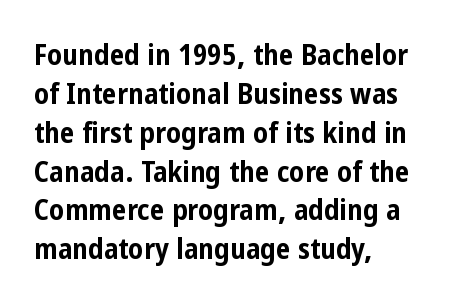
Q: Is the text bold? A: Yes.
Q: Is the text italic (slanted)? A: No, it is upright.
Q: Is the typeface a serif or a sans-serif typeface? A: Sans-serif.
Q: Is the text underlined? A: No.
Q: How is the paragraph aligned? A: Left-aligned.
Q: Is the spacing between letters normal or unusually wide? A: Normal.
Q: Is the spacing between lines tight, normal or loose? A: Normal.
Q: Width (condensed, normal, or wide)? A: Condensed.
Q: Stroke contrast? A: Low.
Q: x-height? A: Medium.
Q: Monospaced? A: No.
